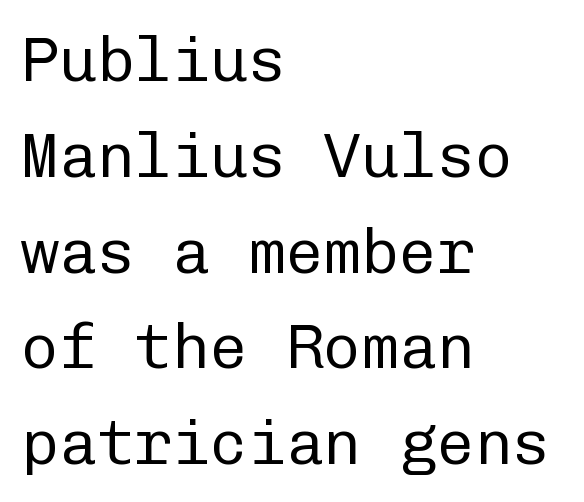
This sample is left-justified, so line endings fall wherever the words run out. The rendering uses a moderate line-height, typical for paragraphs. Looks like terminal output: every glyph gets an equal slot. The tracking reads as untouched default to a designer's eye. Bare-footed words on every line. Examine the stroke ends and you'll find no serifs.
